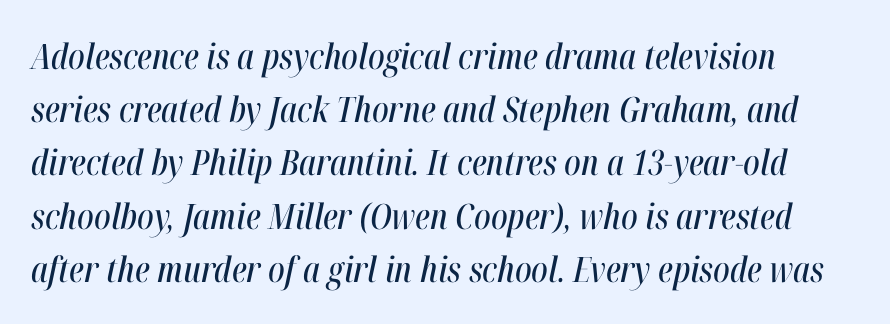
Q: Is the text italic (slanted)? A: Yes, it leans right by about 12 degrees.
Q: Is the text underlined? A: No.
Q: How is the paragraph aligned? A: Left-aligned.
Q: Is the spacing between letters normal or unusually wide? A: Normal.
Q: Is the spacing between lines tight, normal or loose? A: Normal.
Q: Width (condensed, normal, or wide)? A: Condensed.
Q: Stroke contrast? A: High.
Q: x-height? A: Medium.
Q: Monospaced? A: No.
